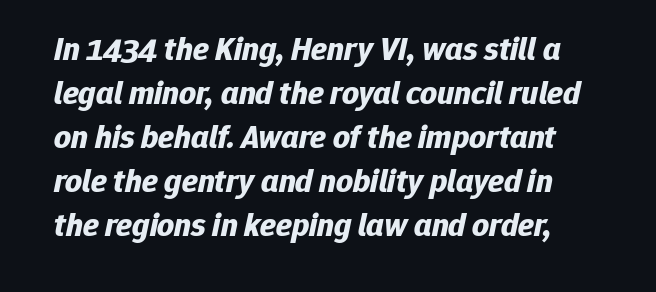
The image shows 33 px bold type, italic (leaning right); set normal line spacing (1.33x), normal letter spacing, not underlined; low stroke contrast and a medium x-height.
